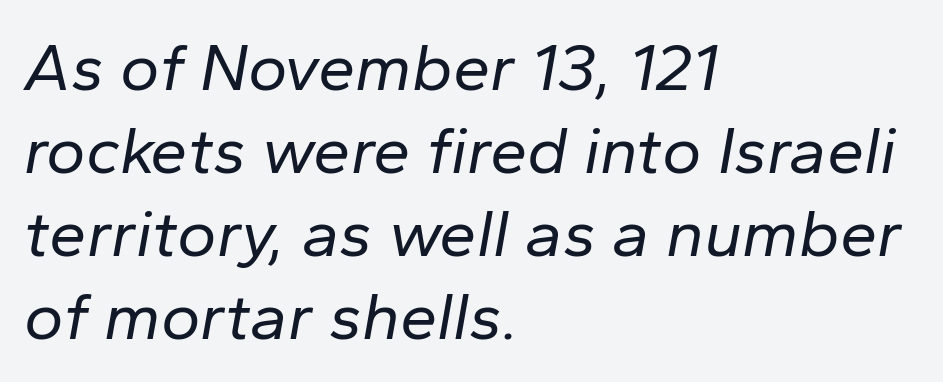
Q: Is the text bold? A: No.
Q: Is the text italic (slanted)? A: Yes, it leans right by about 10 degrees.
Q: Is the text underlined? A: No.
Q: How is the paragraph aligned? A: Left-aligned.
Q: Is the spacing between letters normal or unusually wide? A: Normal.
Q: Width (condensed, normal, or wide)? A: Normal.
Q: Stroke contrast? A: Low.
Q: x-height? A: Medium.
Q: Monospaced? A: No.
